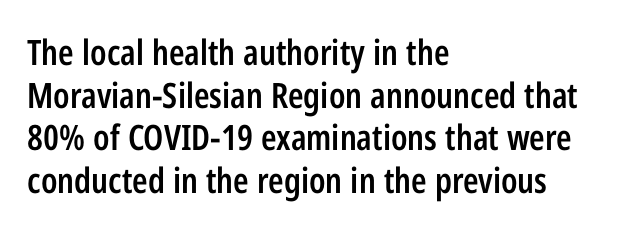
Q: Is the text bold? A: Semi-bold.
Q: Is the text italic (slanted)? A: No, it is upright.
Q: Is the typeface a serif or a sans-serif typeface? A: Sans-serif.
Q: Is the text underlined? A: No.
Q: How is the paragraph aligned? A: Left-aligned.
Q: Is the spacing between letters normal or unusually wide? A: Normal.
Q: Width (condensed, normal, or wide)? A: Condensed.
Q: Stroke contrast? A: Low.
Q: x-height? A: Medium.
Q: Monospaced? A: No.
